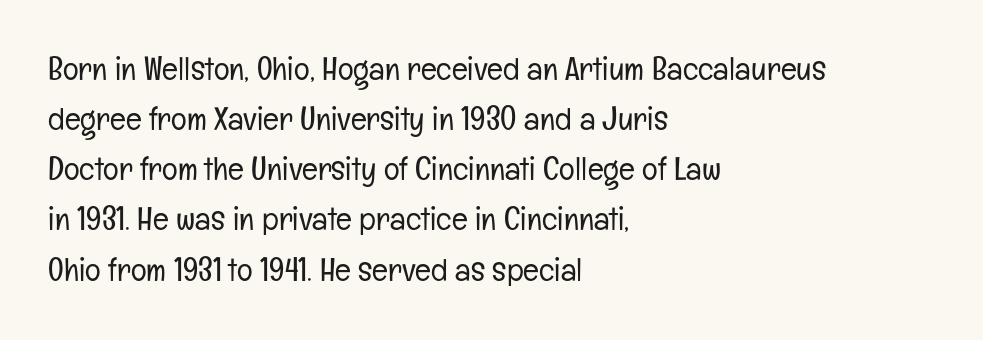
The image shows 33 px light, condensed sans-serif type, upright; set left-aligned, normal line spacing (1.52x), normal letter spacing, not underlined; low stroke contrast and a medium x-height.
